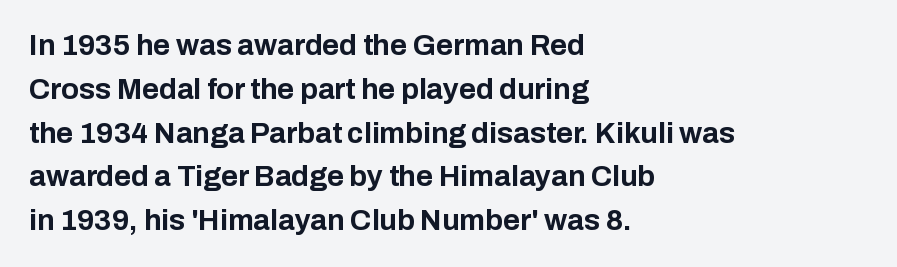
The face used here is a sans, in the tradition of grotesques and geometrics. The compositor pushed each line to the left boundary. A full-strength bold gives these letters their thick strokes. The gap between lines stays unmarked. There is no visible air inserted between adjacent glyphs. The face used here is proportionally spaced, like ordinary book or web type.
